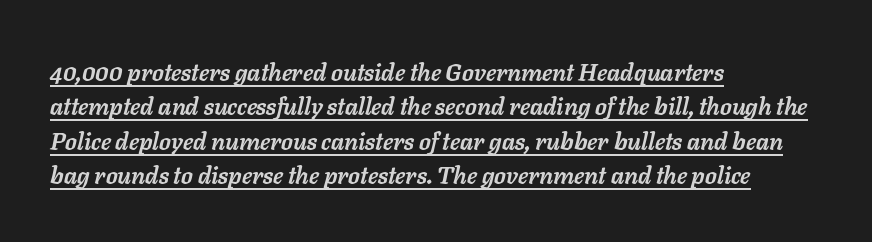
Looks like someone drew a line under every word here. The face used here has the dense, thick strokes of a bold. There's an unmistakable incline to the writing here. Leftover space on each line is placed entirely after the last word. How would I describe the line gaps? Plain and ordinary. Between one letter and the next there's only the usual sliver of space.
